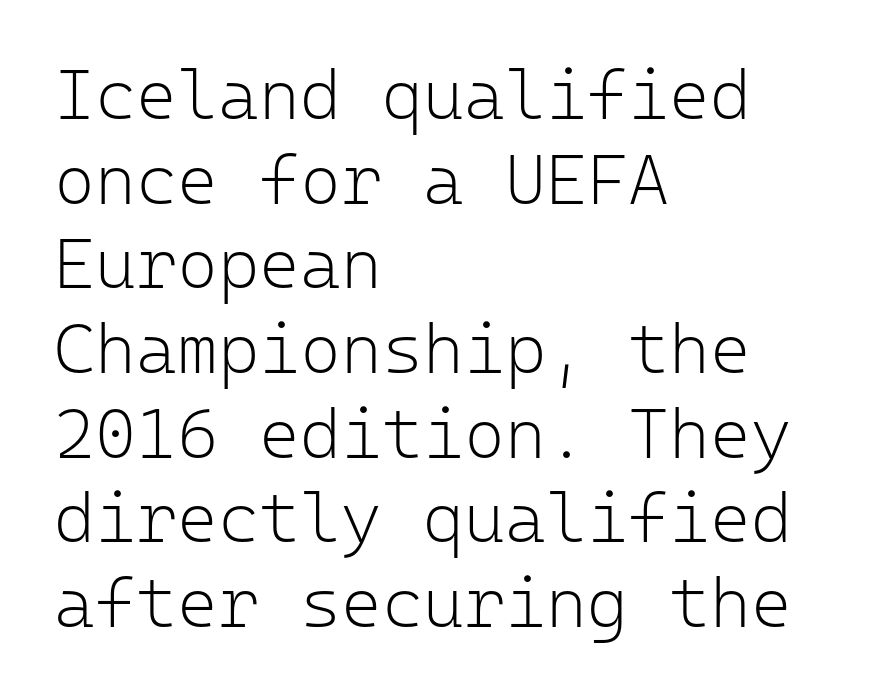
The image shows 70 px light sans-serif type, upright, monospaced; set left-aligned, line spacing 1.21x, normal letter spacing, not underlined; low stroke contrast and a medium x-height.
